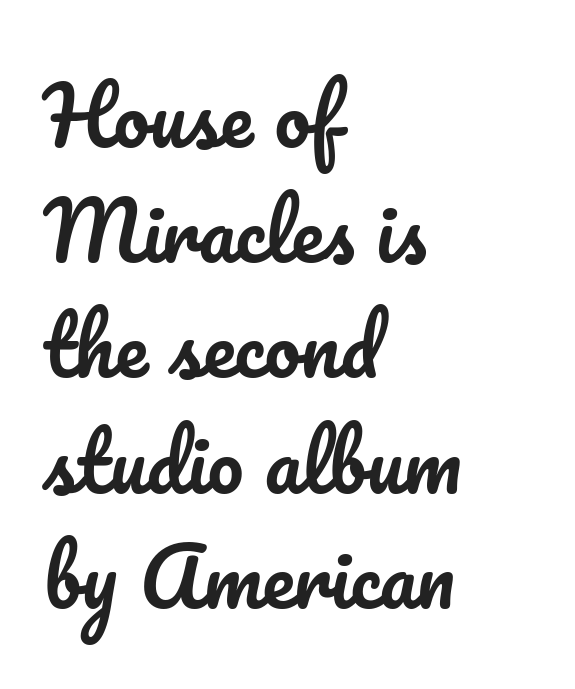
Q: Is the text italic (slanted)? A: Yes.
Q: Is the text underlined? A: No.
Q: How is the paragraph aligned? A: Left-aligned.
Q: Is the spacing between letters normal or unusually wide? A: Normal.
Q: Is the spacing between lines tight, normal or loose? A: Normal.
Q: Width (condensed, normal, or wide)? A: Normal.
Q: Stroke contrast? A: Low.
Q: x-height? A: Small.
Q: Monospaced? A: No.
